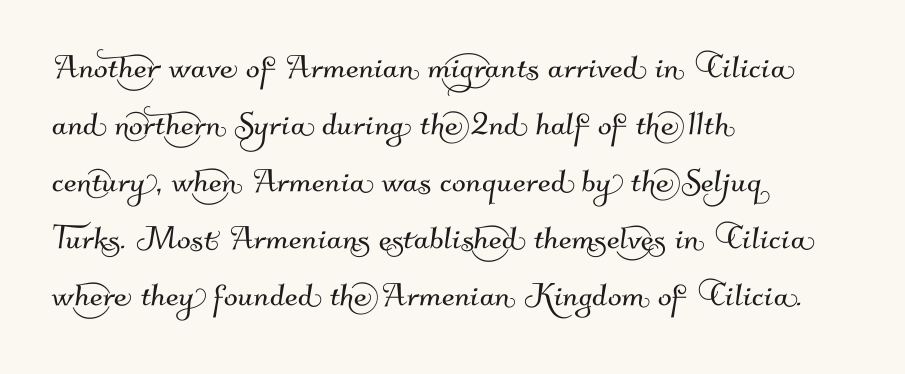
The image shows 41 px sans-serif type; set left-aligned, normal line spacing (1.39x), normal letter spacing, not underlined; medium stroke contrast and a small x-height.
